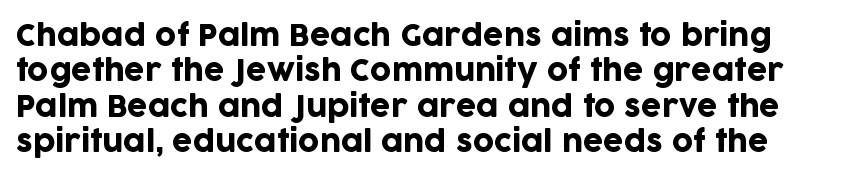
The letters advance in unequal steps, a hallmark of proportional type. This sample uses plain, unmodified letter spacing. Regarding serifs, this sample does without them. Decoration check: the copy has no underline.
